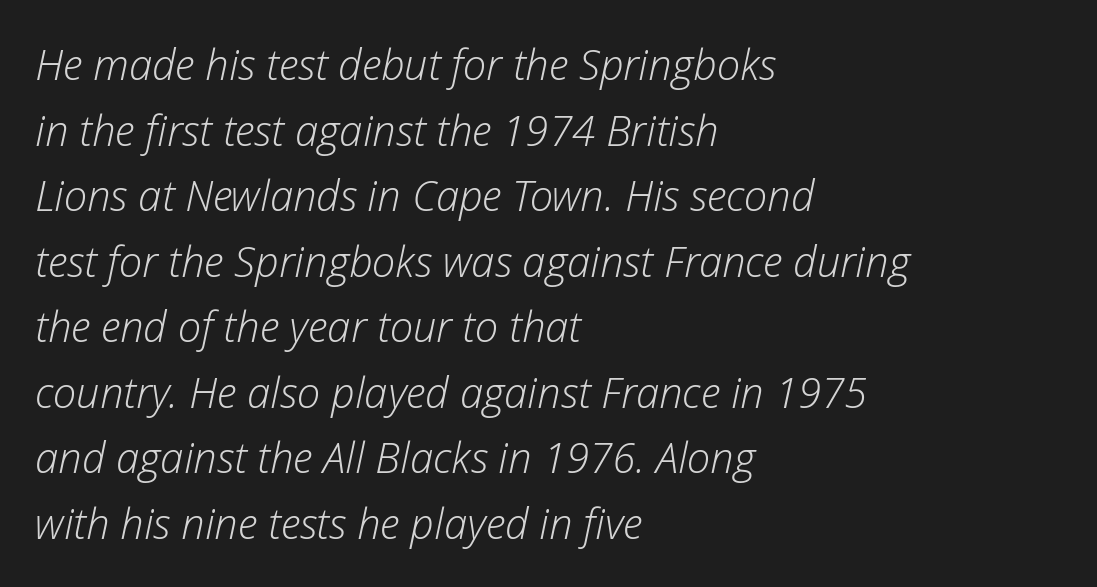
Q: Is the text bold? A: No.
Q: Is the text italic (slanted)? A: Yes, it leans right by about 12 degrees.
Q: Is the text underlined? A: No.
Q: How is the paragraph aligned? A: Left-aligned.
Q: Is the spacing between letters normal or unusually wide? A: Normal.
Q: Is the spacing between lines tight, normal or loose? A: Normal.
Q: Width (condensed, normal, or wide)? A: Normal.
Q: Stroke contrast? A: Low.
Q: x-height? A: Medium.
Q: Monospaced? A: No.
